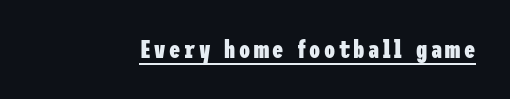
{"italic": "no", "bold": "yes", "underline": "yes", "glyph_px": 25}
